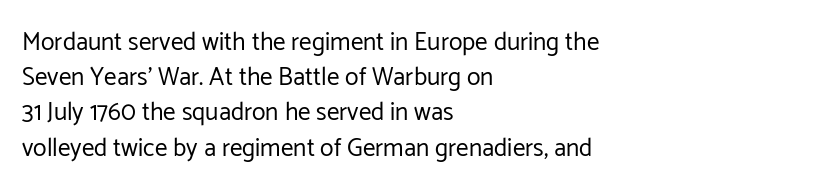
Q: Is the text bold? A: No.
Q: Is the text italic (slanted)? A: No, it is upright.
Q: Is the text underlined? A: No.
Q: How is the paragraph aligned? A: Left-aligned.
Q: Is the spacing between letters normal or unusually wide? A: Normal.
Q: Is the spacing between lines tight, normal or loose? A: Normal.
